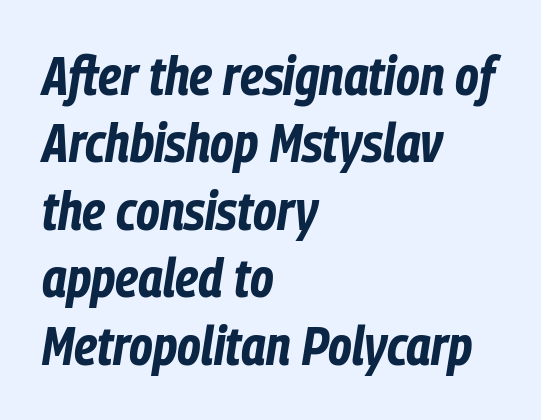
{"italic": "yes", "lean": "right", "slant_degrees": 9, "bold": "yes", "weight": "bold", "width": "condensed", "stroke_contrast": "low", "x_height": "medium", "monospaced": "no", "underline": "no", "align": "left", "line_spacing": "normal", "line_spacing_ratio": 1.25, "letter_spacing": "normal", "letter_spacing_em": 0.0, "glyph_px": 54}
